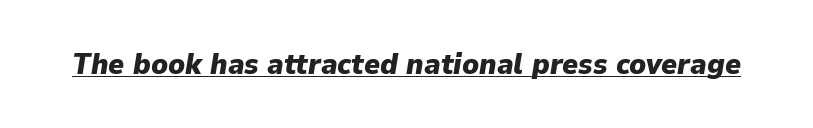
Q: Is the text bold? A: Yes.
Q: Is the text italic (slanted)? A: Yes, it leans right by about 9 degrees.
Q: Is the text underlined? A: Yes.
Q: Is the spacing between letters normal or unusually wide? A: Normal.
Q: Width (condensed, normal, or wide)? A: Normal.
Q: Stroke contrast? A: Low.
Q: x-height? A: Medium.
Q: Monospaced? A: No.
